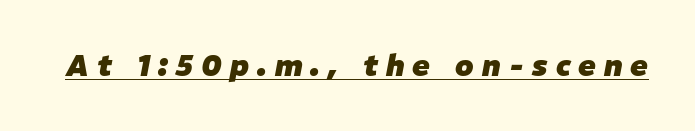
{"italic": "yes", "lean": "right", "slant_degrees": 11, "bold": "yes", "weight": "heavy", "width": "normal", "stroke_contrast": "low", "x_height": "medium", "monospaced": "no", "underline": "yes", "letter_spacing": "wide", "letter_spacing_em": 0.28, "glyph_px": 29}
